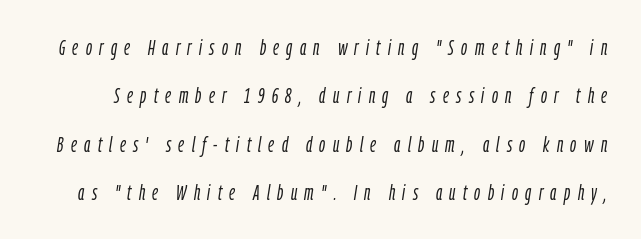
The lettering tilts uniformly, giving the passage an italic look. The foot of each line stays bare and open. Inter-character spacing is expanded well beyond the font's built-in metrics. These glyphs show unthickened strokes, regular width or finer.
